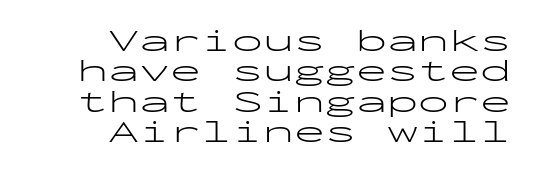
{"serif": "no", "italic": "no", "bold": "no", "weight": "light", "width": "wide", "stroke_contrast": "low", "x_height": "medium", "monospaced": "yes", "underline": "no", "align": "right", "line_spacing": "tight", "line_spacing_ratio": 0.98, "letter_spacing": "normal", "letter_spacing_em": 0.0, "glyph_px": 31}
